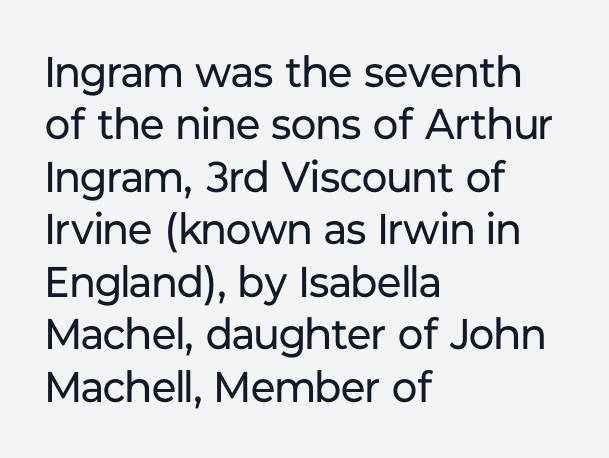
{"serif": "no", "italic": "no", "bold": "no", "weight": "regular", "width": "normal", "stroke_contrast": "low", "x_height": "medium", "monospaced": "no", "underline": "no", "align": "left", "line_spacing_ratio": 1.22, "letter_spacing": "normal", "letter_spacing_em": 0.0, "glyph_px": 43}
